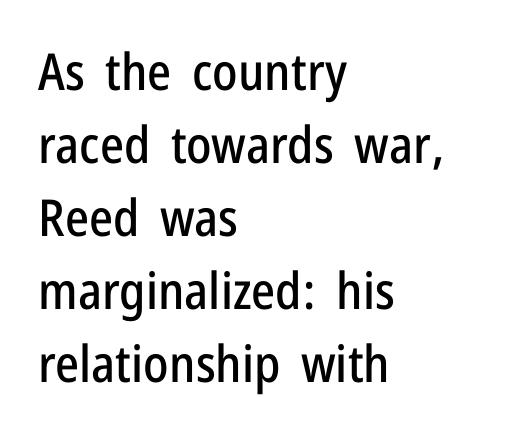
{"serif": "no", "italic": "no", "width": "condensed", "stroke_contrast": "low", "x_height": "medium", "monospaced": "no", "underline": "no", "align": "left", "line_spacing": "normal", "line_spacing_ratio": 1.43, "letter_spacing": "normal", "letter_spacing_em": 0.0, "glyph_px": 51}
